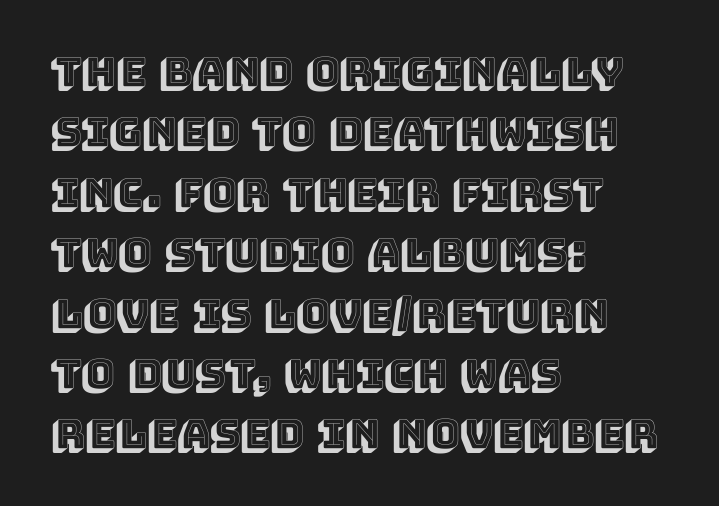
The image shows 40 px text type, upright; set left-aligned, normal line spacing (1.51x), normal letter spacing, not underlined; a large x-height.
